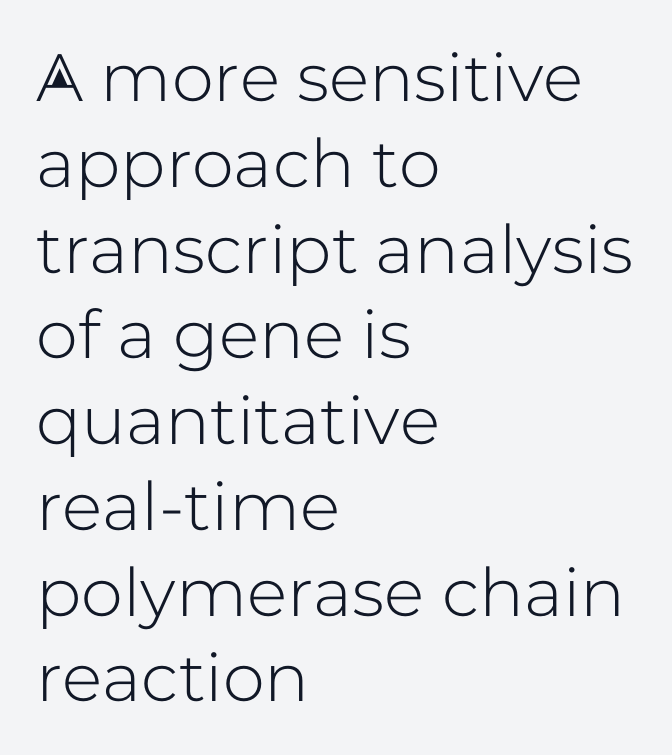
You could not count columns in this text — the font is proportionally spaced. Tracking here is standard; glyphs follow each other at the usual distance. The type family on display is of the sans-serif kind. The lines are quadded left. Regarding leading, the lines here are spaced in the standard way. Lines of text with bare space underneath.
